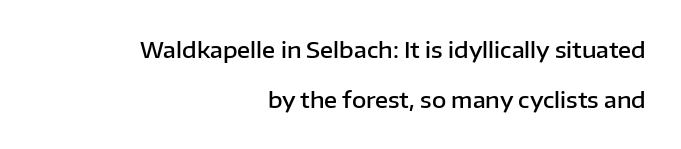
Q: Is the text bold? A: Semi-bold.
Q: Is the text italic (slanted)? A: No, it is upright.
Q: Is the text underlined? A: No.
Q: How is the paragraph aligned? A: Right-aligned.
Q: Is the spacing between letters normal or unusually wide? A: Normal.
Q: Is the spacing between lines tight, normal or loose? A: Loose.
